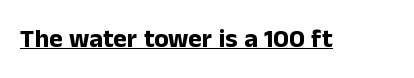
The image shows 26 px bold type, upright; set normal letter spacing, underlined.
